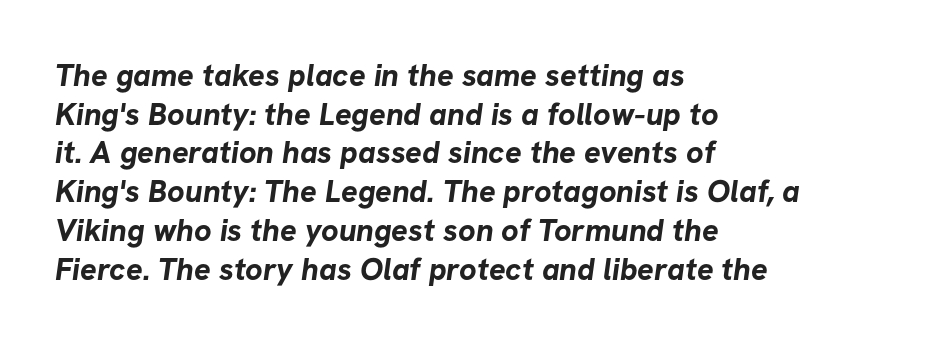
{"serif": "no", "bold": "yes", "weight": "bold", "width": "normal", "stroke_contrast": "low", "x_height": "medium", "monospaced": "no", "underline": "no", "align": "left", "line_spacing": "normal", "line_spacing_ratio": 1.25, "letter_spacing": "normal", "letter_spacing_em": 0.0, "glyph_px": 31}
